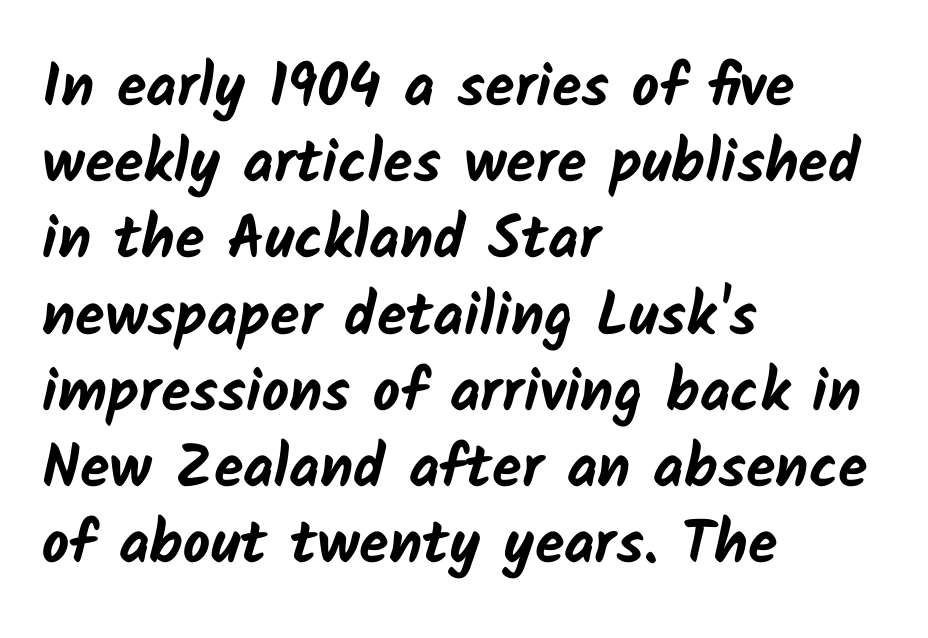
The image shows 60 px bold sans-serif type; set left-aligned, normal line spacing (1.27x), normal letter spacing, not underlined; low stroke contrast and a medium x-height.
